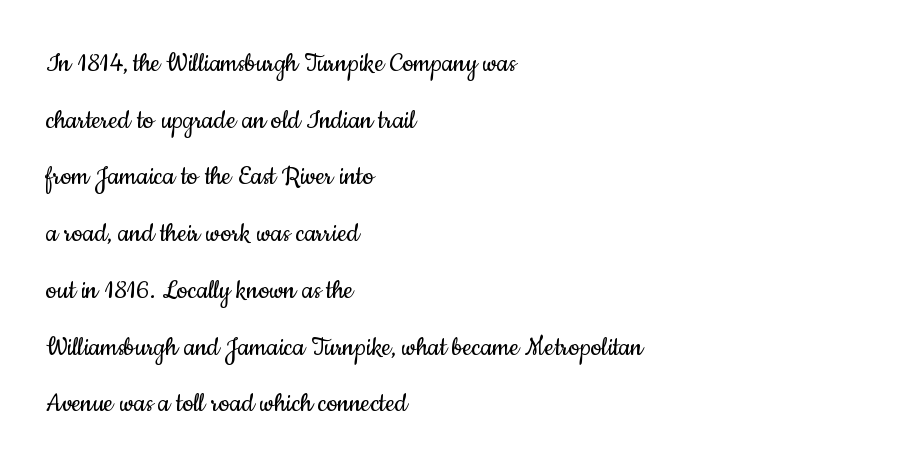
Does the copy run flush right? No — it runs flush left. I'd call this a sans setting — the letters go barefoot. Look at the tracking — it's just the regular setting, nothing added. Proportional: the letters do not fall into vertical columns. Weight: in the light-to-regular range. Descenders hang freely into open space.
